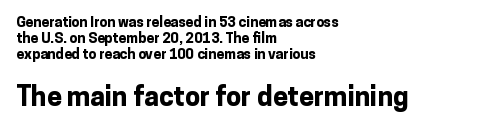
{"italic": "no", "bold": "yes", "underline": "no", "align": "left", "line_spacing": "tight", "line_spacing_ratio": 1.13, "letter_spacing": "normal", "letter_spacing_em": 0.0, "larger_block": "second", "size_ratio": 1.93, "glyph_px": 27}
